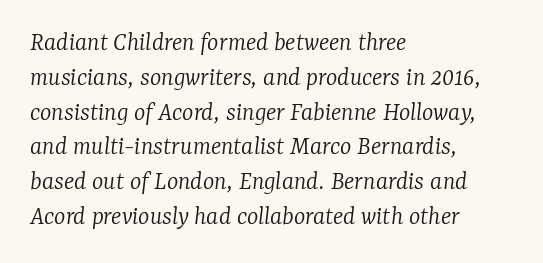
Q: Is the text bold? A: No.
Q: Is the text italic (slanted)? A: Yes, it leans right by about 7 degrees.
Q: Is the text underlined? A: No.
Q: How is the paragraph aligned? A: Left-aligned.
Q: Is the spacing between letters normal or unusually wide? A: Normal.
Q: Is the spacing between lines tight, normal or loose? A: Normal.
